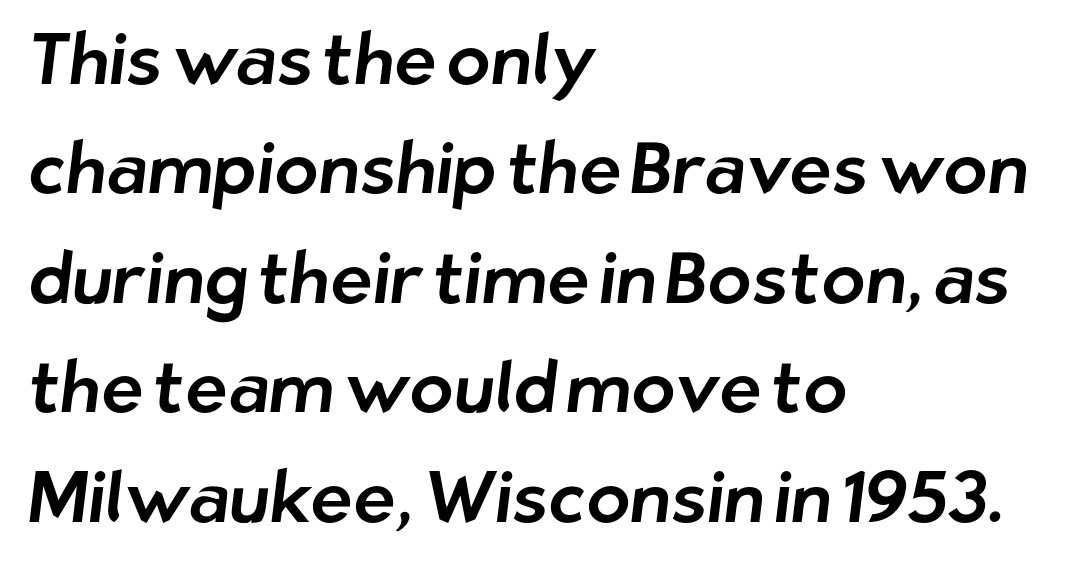
Q: Is the typeface a serif or a sans-serif typeface? A: Sans-serif.
Q: Is the text underlined? A: No.
Q: How is the paragraph aligned? A: Left-aligned.
Q: Is the spacing between letters normal or unusually wide? A: Normal.
Q: Is the spacing between lines tight, normal or loose? A: Normal.
Q: Width (condensed, normal, or wide)? A: Normal.
Q: Stroke contrast? A: Low.
Q: x-height? A: Medium.
Q: Monospaced? A: No.
